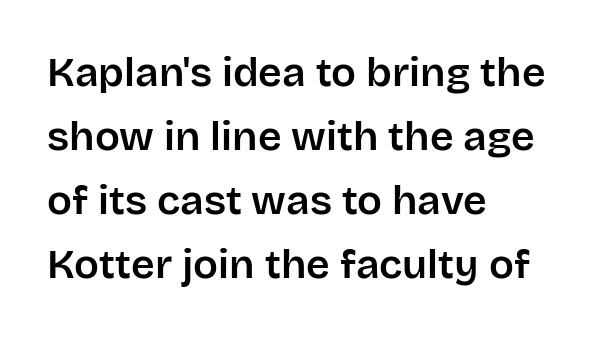
The letters stand straight up with perfectly vertical stems. Character widths vary here, with narrow letters taking less room than wide ones. Is the block centered? No — it sits flush against the left margin. The line-height multiplier appears to be the usual default.
